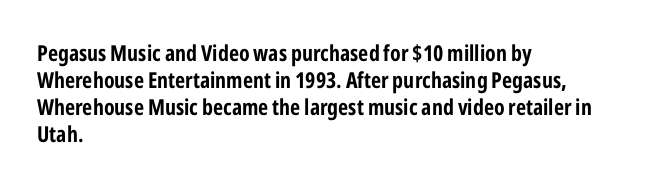
{"italic": "no", "bold": "yes", "underline": "no", "align": "left", "line_spacing_ratio": 1.22, "letter_spacing": "normal", "letter_spacing_em": 0.0, "glyph_px": 22}
